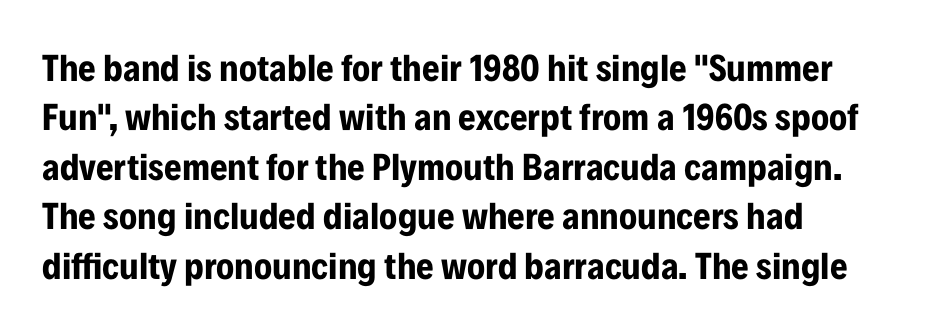
The image shows 38 px bold, condensed sans-serif type, upright; set left-aligned, normal line spacing (1.3x), normal letter spacing, not underlined; low stroke contrast and a medium x-height.
